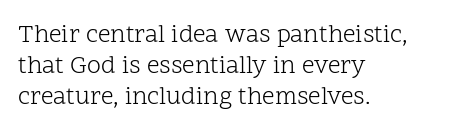
The image shows 25 px text type, upright; set left-aligned, normal line spacing (1.25x), normal letter spacing, not underlined.
